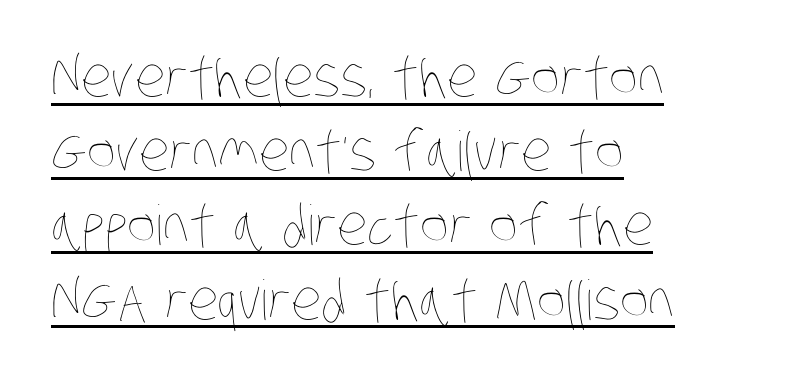
{"bold": "no", "weight": "thin", "width": "condensed", "stroke_contrast": "low", "x_height": "large", "monospaced": "no", "underline": "yes", "align": "left", "line_spacing": "normal", "line_spacing_ratio": 1.35, "letter_spacing": "normal", "letter_spacing_em": 0.0, "glyph_px": 55}
